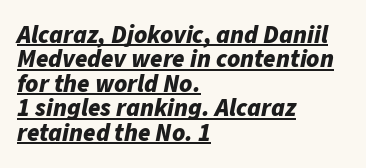
Does the weight exceed regular? Yes, all the way to bold. Has an underline been added? It has. This sample trades vertical openness for compactness between lines. The line texture is even and compact thanks to regular tracking. The typography opts for an oblique posture over an upright one.
